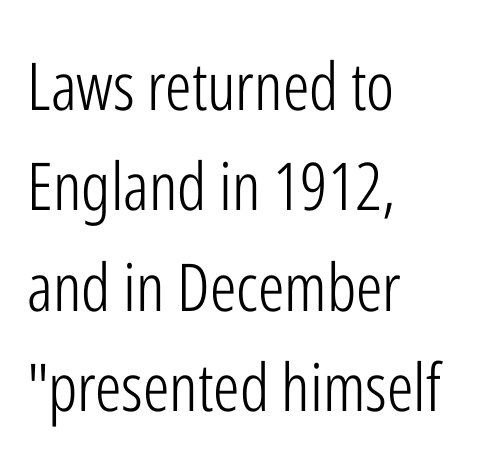
The letters sit at their default tracking, neither squeezed nor spread. This is roman type, the default non-slanted kind. Is this a fixed-width face? No — the glyphs have proportional, varying widths. Stem width sits at or under what a default text font uses. The baseline area is clear.
